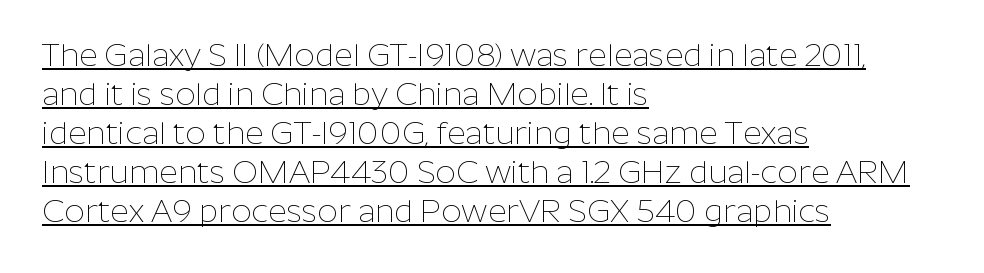
{"serif": "no", "italic": "no", "bold": "no", "weight": "thin", "width": "normal", "stroke_contrast": "low", "x_height": "medium", "monospaced": "no", "underline": "yes", "align": "left", "line_spacing_ratio": 1.22, "letter_spacing": "normal", "letter_spacing_em": 0.0, "glyph_px": 32}
